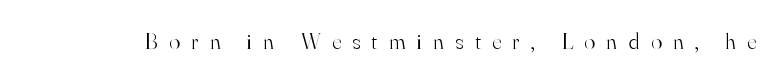
Q: Is the text bold? A: No.
Q: Is the text italic (slanted)? A: No, it is upright.
Q: Is the text underlined? A: No.
Q: Is the spacing between letters normal or unusually wide? A: Unusually wide.
